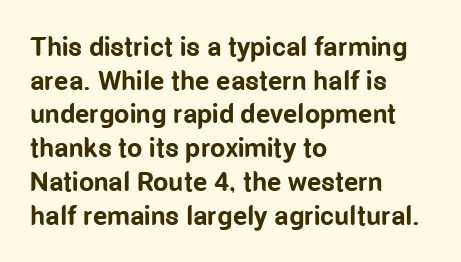
The image shows 27 px bold type, upright; set left-aligned, normal line spacing (1.25x), normal letter spacing, not underlined.
